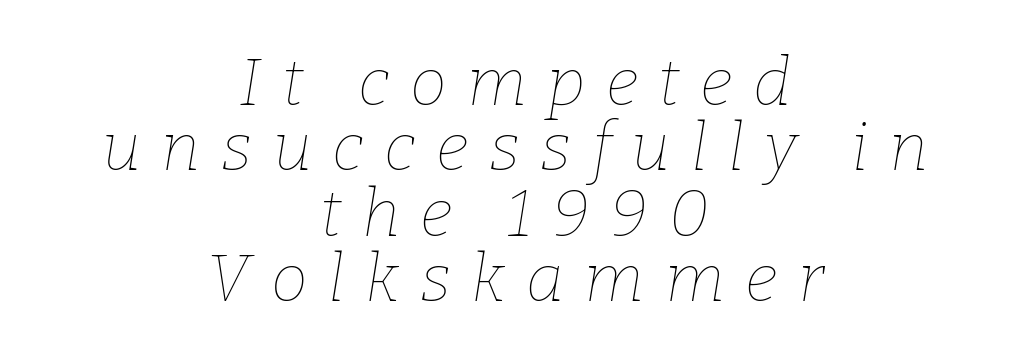
Type without underlining. Weight: in the light-to-regular range. If you measured baseline to baseline, you'd find a short distance. In terms of letterspacing, this is a distinctly airy, spread setting.
